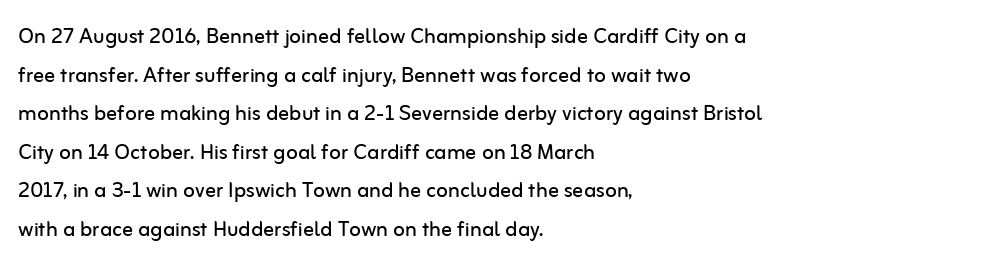
Q: Is the text bold? A: No.
Q: Is the text italic (slanted)? A: No, it is upright.
Q: Is the text underlined? A: No.
Q: How is the paragraph aligned? A: Left-aligned.
Q: Is the spacing between letters normal or unusually wide? A: Normal.
Q: Is the spacing between lines tight, normal or loose? A: Normal.
